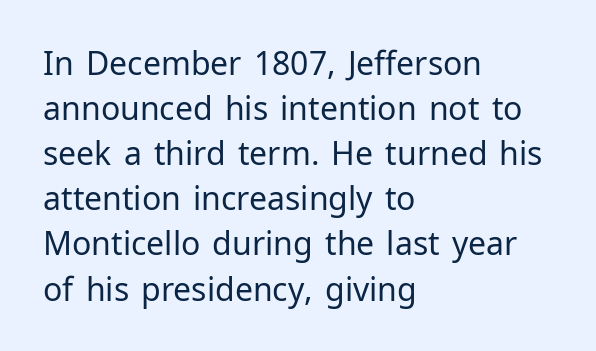
The image shows 32 px regular-weight sans-serif type, upright; set left-aligned, normal line spacing (1.41x), normal letter spacing, not underlined; low stroke contrast and a medium x-height.
